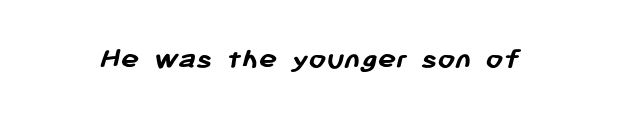
Q: Is the text bold? A: Yes.
Q: Is the typeface a serif or a sans-serif typeface? A: Sans-serif.
Q: Is the text underlined? A: No.
Q: Is the spacing between letters normal or unusually wide? A: Normal.
Q: Width (condensed, normal, or wide)? A: Normal.
Q: Stroke contrast? A: Low.
Q: x-height? A: Medium.
Q: Monospaced? A: No.
